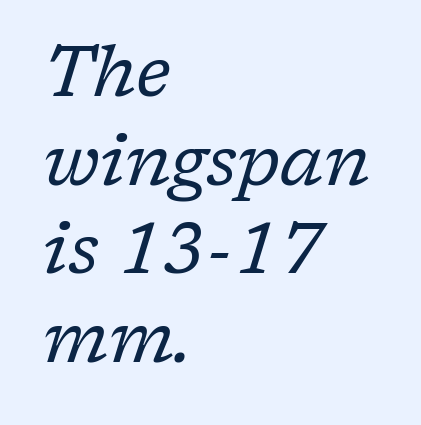
Q: Is the text bold? A: No.
Q: Is the text italic (slanted)? A: Yes, it leans right by about 17 degrees.
Q: Is the typeface a serif or a sans-serif typeface? A: Serif.
Q: Is the text underlined? A: No.
Q: How is the paragraph aligned? A: Left-aligned.
Q: Is the spacing between letters normal or unusually wide? A: Normal.
Q: Is the spacing between lines tight, normal or loose? A: Normal.
Q: Width (condensed, normal, or wide)? A: Normal.
Q: Stroke contrast? A: Low.
Q: x-height? A: Medium.
Q: Monospaced? A: No.
